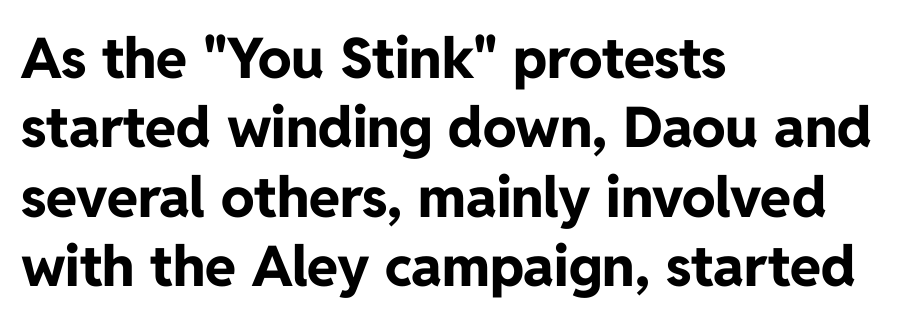
Character widths vary here, with narrow letters taking less room than wide ones. This rendering leaves character spacing at its baseline value. The lines in this sample share a left origin and differ only in where they stop. A typesetter would label this face a sans. A typesetter would mark this as roman, not italic.
